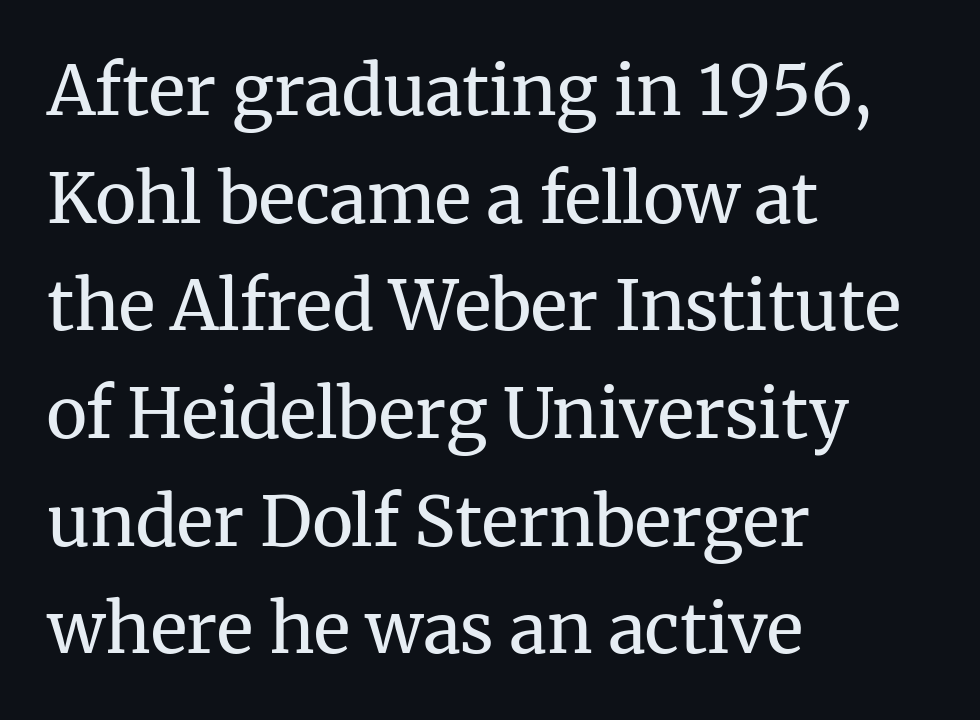
The image shows 69 px regular-weight serif type, upright; set left-aligned, normal line spacing (1.56x), normal letter spacing, not underlined; medium stroke contrast and a medium x-height.
